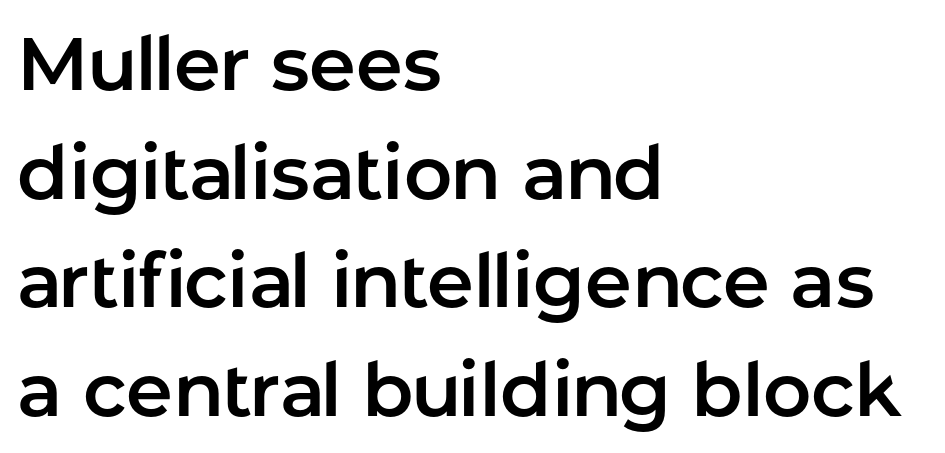
Q: Is the text italic (slanted)? A: No, it is upright.
Q: Is the typeface a serif or a sans-serif typeface? A: Sans-serif.
Q: Is the text underlined? A: No.
Q: How is the paragraph aligned? A: Left-aligned.
Q: Is the spacing between letters normal or unusually wide? A: Normal.
Q: Is the spacing between lines tight, normal or loose? A: Normal.
Q: Width (condensed, normal, or wide)? A: Normal.
Q: Stroke contrast? A: Low.
Q: x-height? A: Medium.
Q: Monospaced? A: No.
